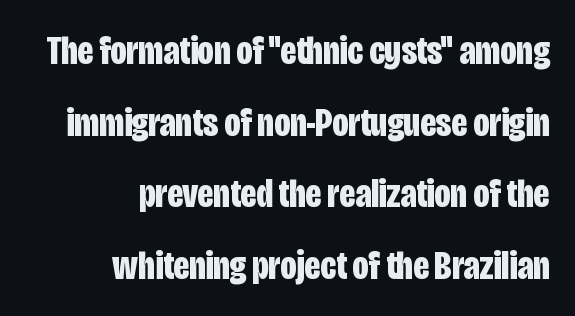
The image shows 40 px bold, condensed sans-serif type, upright; set right-aligned, line spacing 1.79x, normal letter spacing, not underlined; low stroke contrast and a large x-height.
